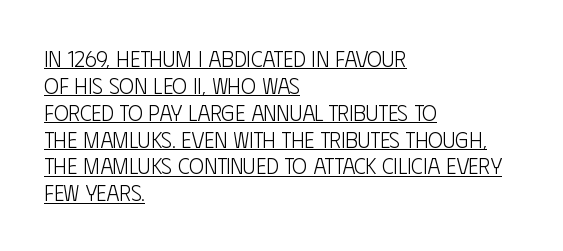
{"italic": "no", "bold": "no", "underline": "yes", "align": "left", "line_spacing_ratio": 1.22, "letter_spacing": "normal", "letter_spacing_em": 0.0, "glyph_px": 22}
